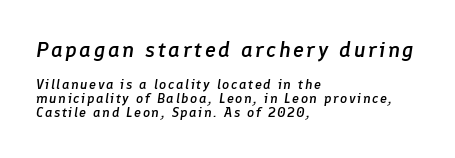
{"italic": "yes", "lean": "right", "slant_degrees": 8, "bold": "semi", "underline": "no", "align": "left", "line_spacing": "tight", "line_spacing_ratio": 0.99, "larger_block": "first", "size_ratio": 1.57, "glyph_px": 22}
